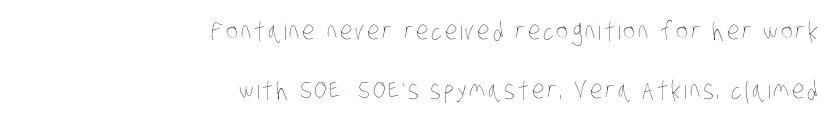
{"bold": "no", "underline": "no", "align": "right", "line_spacing": "loose", "line_spacing_ratio": 2.38, "glyph_px": 25}
